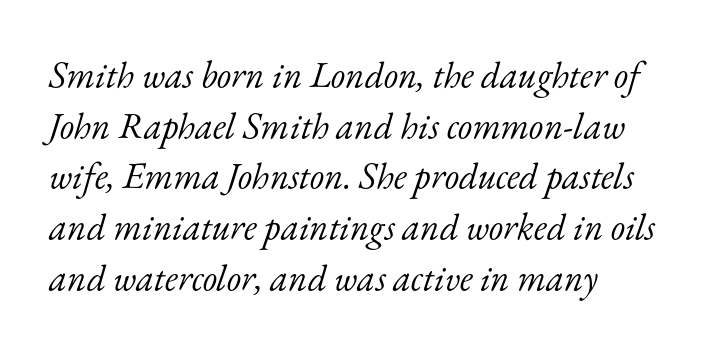
{"serif": "yes", "italic": "yes", "lean": "right", "slant_degrees": 17, "bold": "no", "weight": "light", "width": "normal", "stroke_contrast": "low", "x_height": "small", "monospaced": "no", "underline": "no", "align": "left", "line_spacing": "normal", "line_spacing_ratio": 1.37, "letter_spacing": "normal", "letter_spacing_em": 0.0, "glyph_px": 37}
